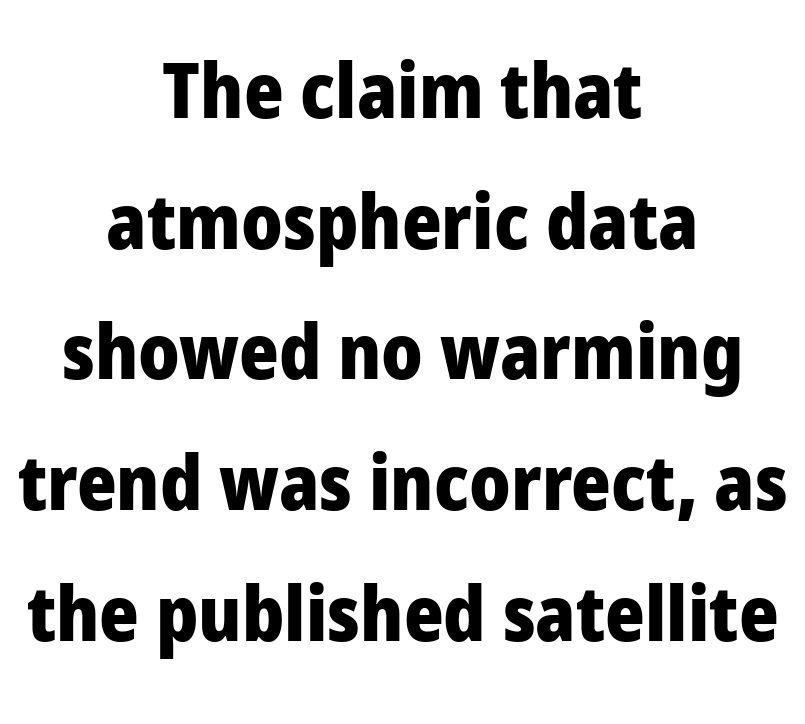
{"serif": "no", "italic": "no", "bold": "yes", "weight": "heavy", "width": "normal", "stroke_contrast": "low", "x_height": "medium", "monospaced": "no", "underline": "no", "align": "center", "line_spacing_ratio": 1.72, "letter_spacing": "normal", "letter_spacing_em": 0.0, "glyph_px": 76}
